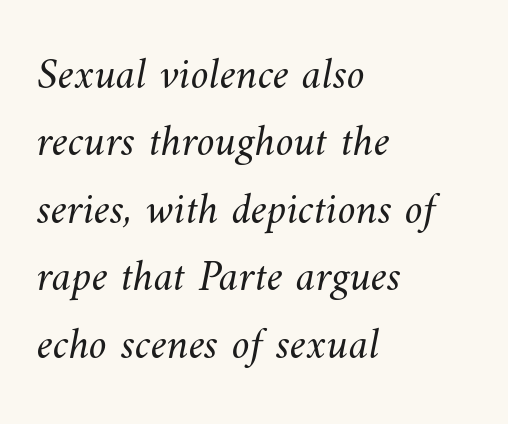
The image shows 45 px light type; set left-aligned, normal line spacing (1.5x), normal letter spacing, not underlined; medium stroke contrast and a small x-height.
